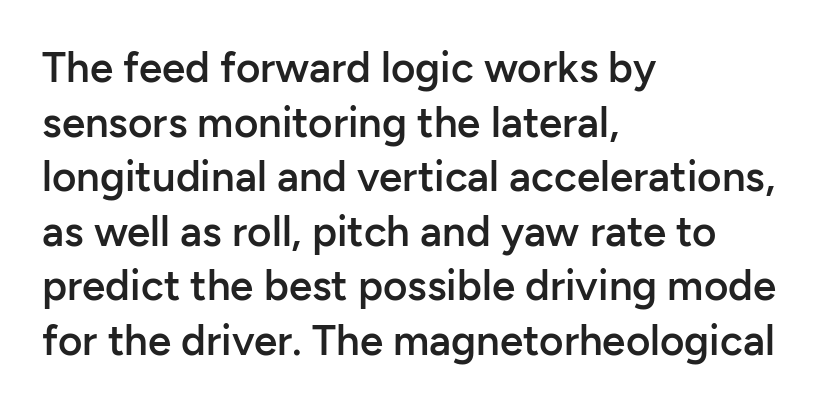
{"serif": "no", "italic": "no", "bold": "semi", "weight": "semibold", "width": "normal", "stroke_contrast": "low", "x_height": "medium", "monospaced": "no", "underline": "no", "align": "left", "line_spacing": "normal", "line_spacing_ratio": 1.3, "letter_spacing": "normal", "letter_spacing_em": 0.0, "glyph_px": 42}
